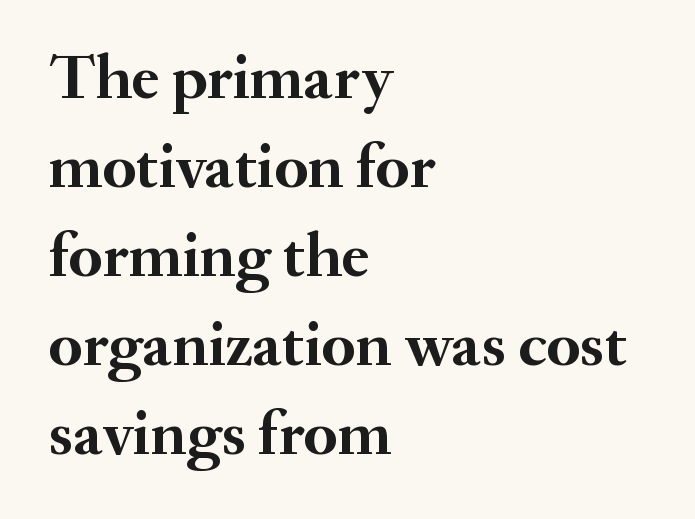
Q: Is the text bold? A: Yes.
Q: Is the text italic (slanted)? A: No, it is upright.
Q: Is the typeface a serif or a sans-serif typeface? A: Serif.
Q: Is the text underlined? A: No.
Q: How is the paragraph aligned? A: Left-aligned.
Q: Is the spacing between letters normal or unusually wide? A: Normal.
Q: Is the spacing between lines tight, normal or loose? A: Normal.
Q: Width (condensed, normal, or wide)? A: Normal.
Q: Stroke contrast? A: Medium.
Q: x-height? A: Small.
Q: Monospaced? A: No.
